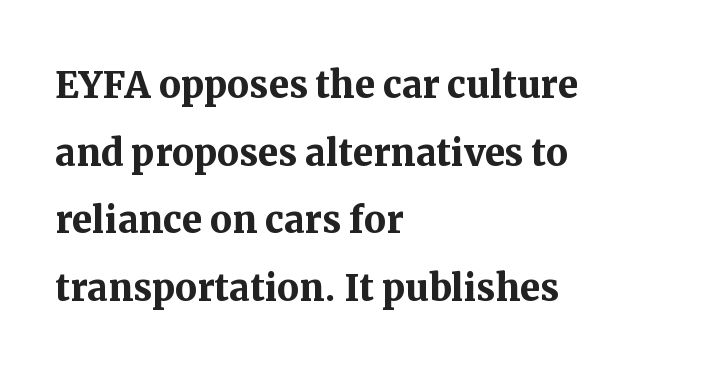
The designer went with a serif here, giving each stem small feet. Typesetter's note: full bold, strokes at maximum text heaviness. Default kerning and tracking; the words read as compact shapes. The lettering stays uniformly vertical, giving the passage a roman look.
